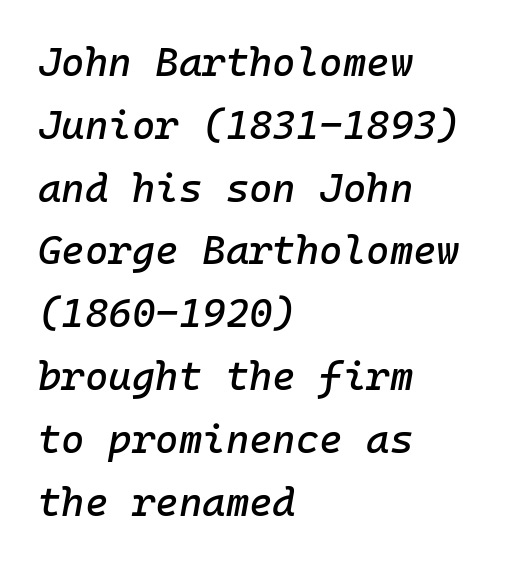
The image shows 40 px text type, italic (leaning right), monospaced; set left-aligned, normal line spacing (1.57x), normal letter spacing, not underlined; low stroke contrast and a medium x-height.
